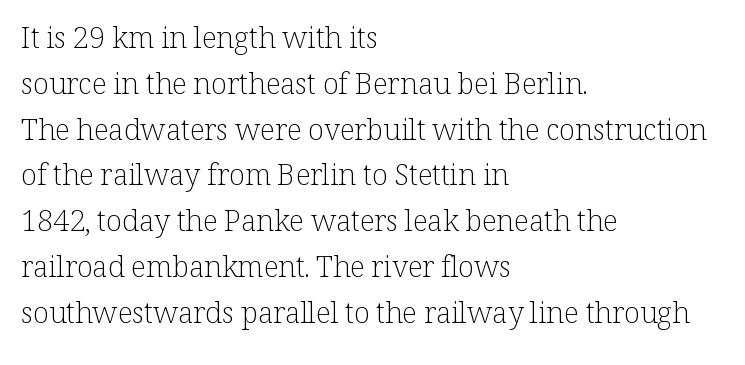
The designer went with a serif here, giving each stem small feet. The rendering uses natural spacing where letterforms have individual widths. Quick note: underline off. Does the copy run flush right? No — it runs flush left. Tracking value appears to be zero — textbook default spacing. Notice how the stems are strictly vertical — no italics here.
